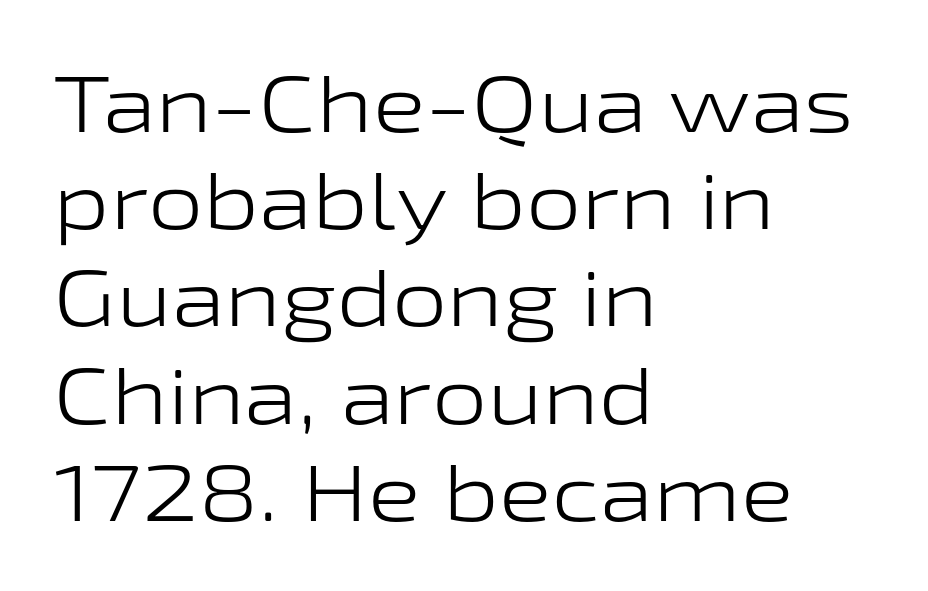
Q: Is the text bold? A: No.
Q: Is the text italic (slanted)? A: No, it is upright.
Q: Is the typeface a serif or a sans-serif typeface? A: Sans-serif.
Q: Is the text underlined? A: No.
Q: How is the paragraph aligned? A: Left-aligned.
Q: Is the spacing between letters normal or unusually wide? A: Normal.
Q: Width (condensed, normal, or wide)? A: Wide.
Q: Stroke contrast? A: Low.
Q: x-height? A: Medium.
Q: Monospaced? A: No.
